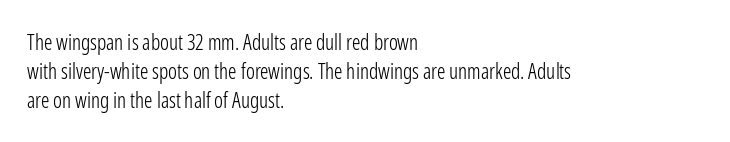
{"italic": "no", "bold": "no", "underline": "no", "align": "left", "line_spacing": "normal", "line_spacing_ratio": 1.37, "letter_spacing": "normal", "letter_spacing_em": 0.0, "glyph_px": 21}
